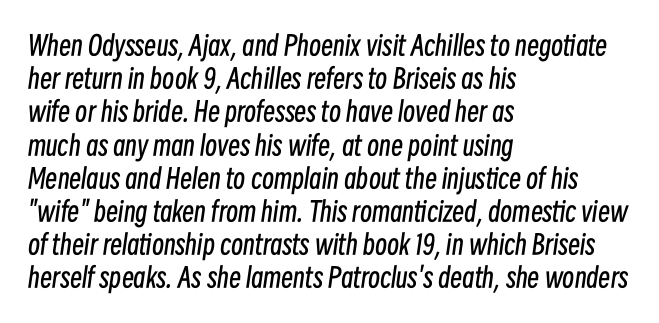
The image shows 27 px text type, italic (leaning right); set left-aligned, line spacing 1.23x, normal letter spacing, not underlined.
